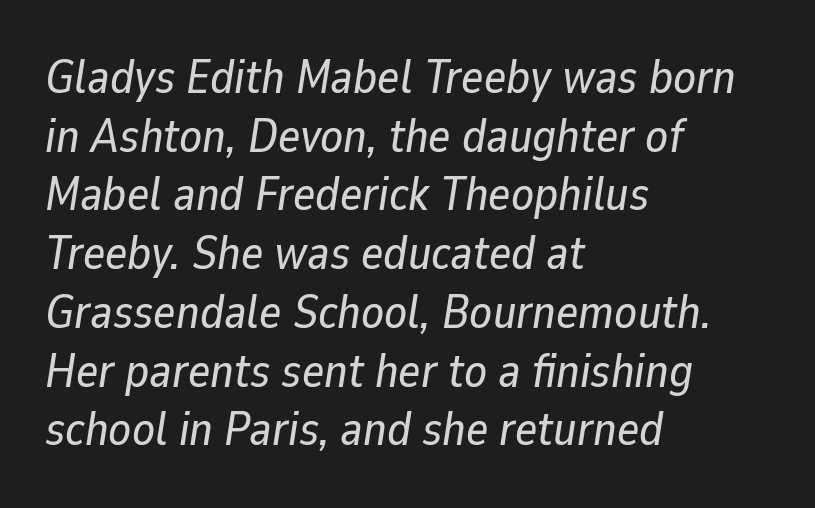
{"italic": "yes", "lean": "right", "slant_degrees": 9, "width": "normal", "stroke_contrast": "low", "x_height": "medium", "monospaced": "no", "underline": "no", "align": "left", "line_spacing": "normal", "line_spacing_ratio": 1.25, "letter_spacing": "normal", "letter_spacing_em": 0.0, "glyph_px": 47}
